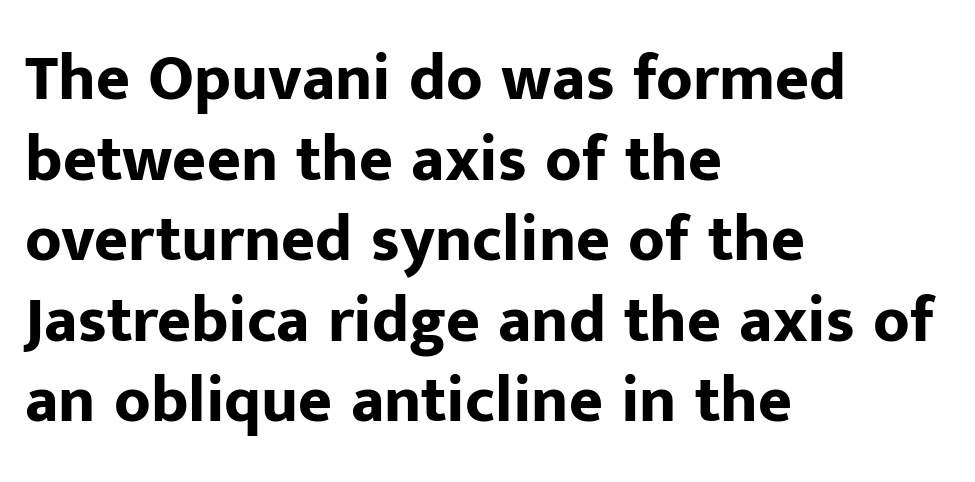
Posture: straight, roman, zero tilt. Clear beneath every line of the passage. Serifs: no, the terminals of the letterforms are clean. The gaps between neighbouring characters are ordinary and unremarkable. Do the characters align in a grid? No, the font is proportional.
